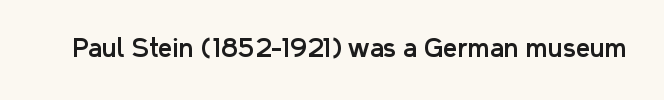
The image shows 25 px text type, upright; set normal letter spacing, not underlined.
